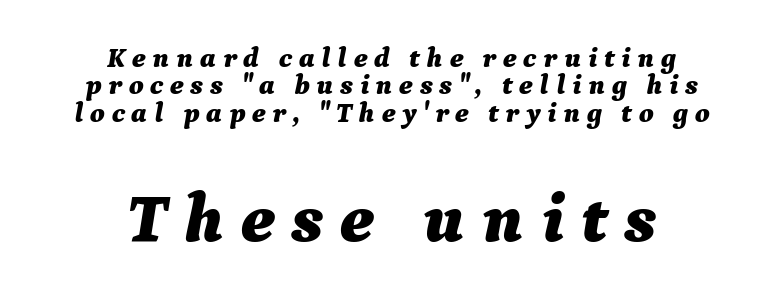
The image shows 70 px bold type, italic (leaning right); set centered, tight line spacing (0.98x), unusually wide letter spacing (+0.24 em), not underlined; the second (bottom) block is 2.5x larger; medium stroke contrast and a medium x-height.
